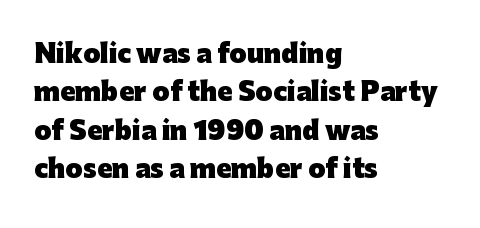
{"italic": "no", "bold": "yes", "underline": "no", "align": "left", "line_spacing": "normal", "line_spacing_ratio": 1.54, "letter_spacing": "normal", "letter_spacing_em": 0.0, "glyph_px": 25}
